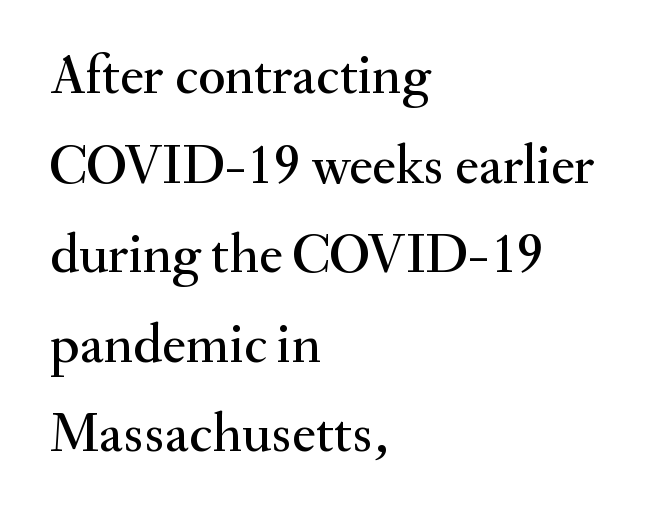
{"serif": "yes", "italic": "no", "width": "normal", "stroke_contrast": "medium", "x_height": "small", "monospaced": "no", "underline": "no", "align": "left", "line_spacing": "normal", "line_spacing_ratio": 1.6, "letter_spacing": "normal", "letter_spacing_em": 0.0, "glyph_px": 56}
